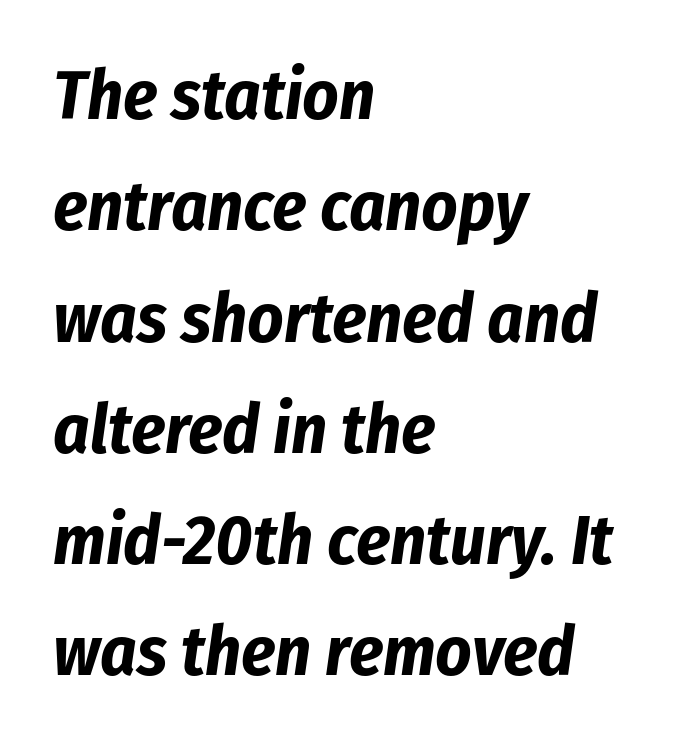
Proportional: the letters do not fall into vertical columns. A classic flush-left, rag-right setting is used for this passage. You could call the tracking neutral — neither tight nor loose. The block of text has a typical density, with ordinary space between rows. This sample uses an oblique cut, with every glyph tilted off the vertical.
